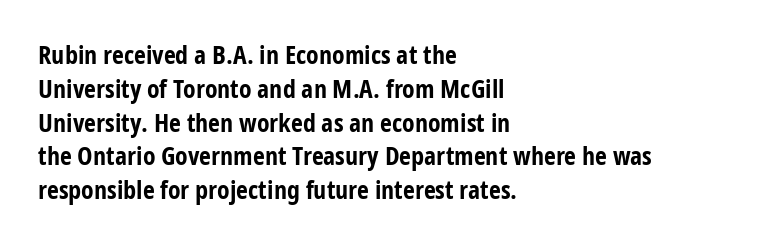
The image shows 26 px bold type, upright; set left-aligned, normal line spacing (1.3x), normal letter spacing, not underlined.
